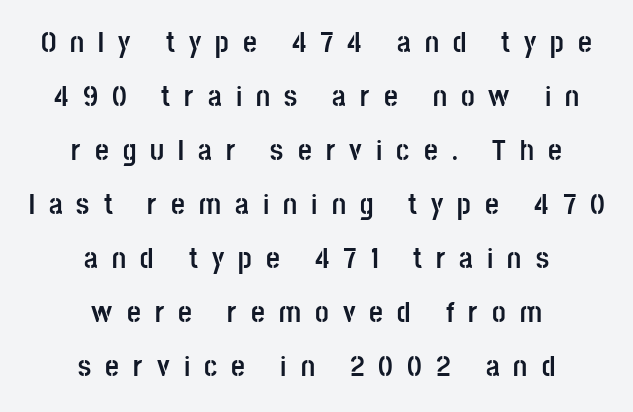
Nope, no serifs anywhere on these letters. Does extra space separate the letters? Yes, quite a lot of it. Underlining? Definitely not there. Casual observation: everything's sitting right in the middle. This sample has the flowing, uneven cadence of proportional lettering. Italic: no, the glyphs are upright roman.
